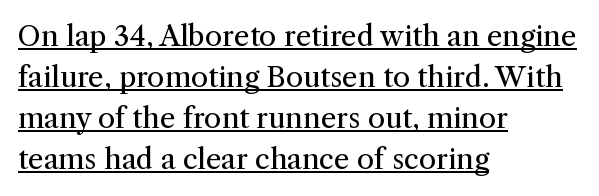
The image shows 28 px regular-weight serif type, upright; set left-aligned, normal line spacing (1.47x), normal letter spacing, underlined; medium stroke contrast and a medium x-height.
